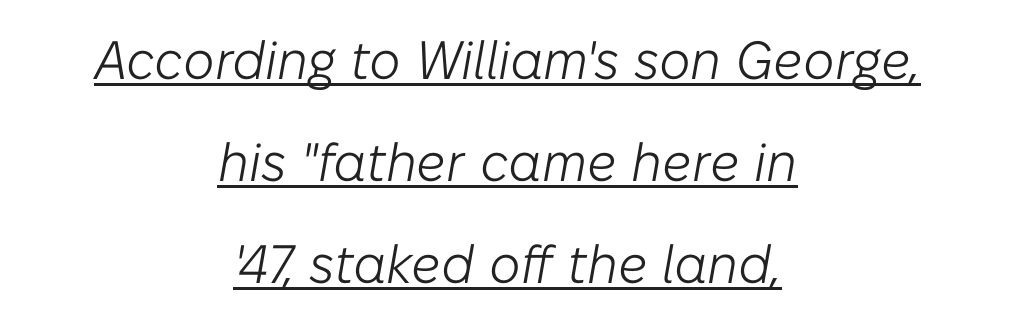
{"italic": "yes", "lean": "right", "slant_degrees": 10, "bold": "no", "weight": "light", "width": "normal", "stroke_contrast": "low", "x_height": "medium", "monospaced": "no", "underline": "yes", "align": "center", "line_spacing_ratio": 1.89, "letter_spacing": "normal", "letter_spacing_em": 0.0, "glyph_px": 54}
